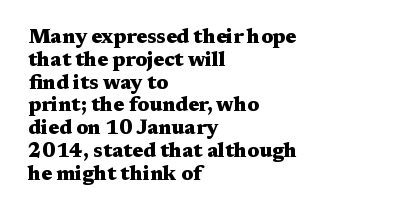
{"italic": "no", "bold": "yes", "underline": "no", "align": "left", "line_spacing": "tight", "line_spacing_ratio": 1.14, "letter_spacing": "normal", "letter_spacing_em": 0.0, "glyph_px": 20}
